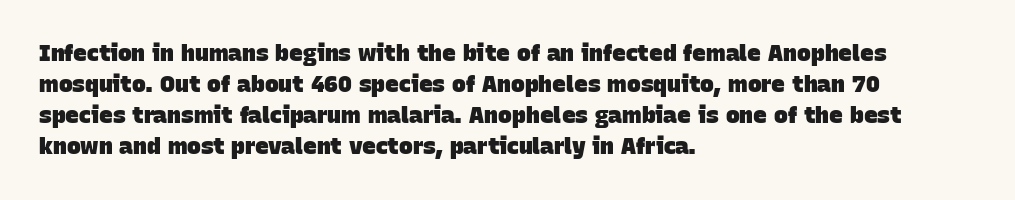
Q: Is the text bold? A: Yes.
Q: Is the text underlined? A: No.
Q: How is the paragraph aligned? A: Left-aligned.
Q: Is the spacing between letters normal or unusually wide? A: Normal.
Q: Is the spacing between lines tight, normal or loose? A: Normal.
